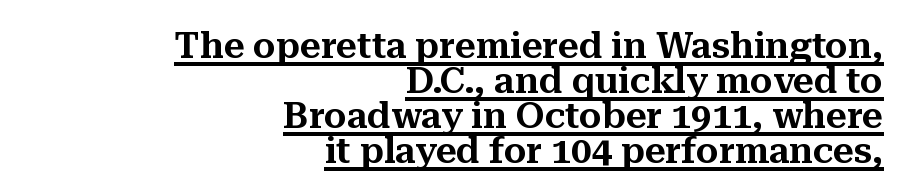
Has an underline been added? It has. The passage shown has conventional tracking throughout. In terms of leading, this rendering errs on the cramped side. Each line ends at the same right margin while the left side varies. A serif font was chosen for this passage. Every character sits straight up, as roman type does.
